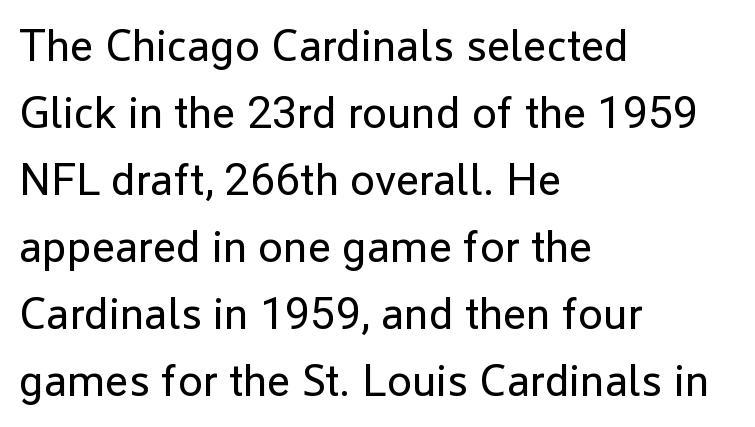
Q: Is the text bold? A: No.
Q: Is the text italic (slanted)? A: No, it is upright.
Q: Is the typeface a serif or a sans-serif typeface? A: Sans-serif.
Q: Is the text underlined? A: No.
Q: How is the paragraph aligned? A: Left-aligned.
Q: Is the spacing between letters normal or unusually wide? A: Normal.
Q: Is the spacing between lines tight, normal or loose? A: Normal.
Q: Width (condensed, normal, or wide)? A: Normal.
Q: Stroke contrast? A: Low.
Q: x-height? A: Medium.
Q: Monospaced? A: No.
